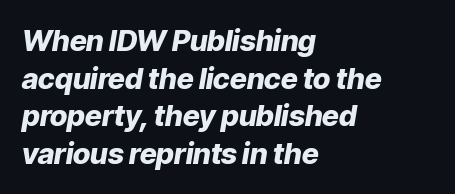
The image shows 29 px heavy type, italic (leaning right); set left-aligned, normal line spacing (1.3x), normal letter spacing, not underlined; low stroke contrast and a medium x-height.
